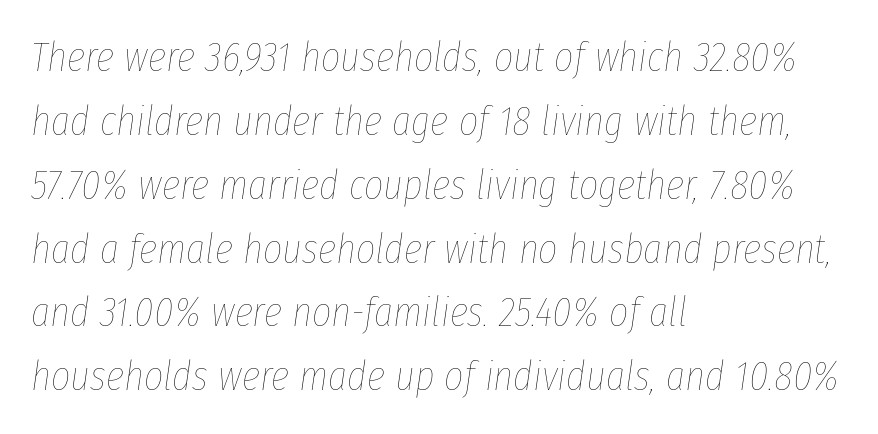
Q: Is the text bold? A: No.
Q: Is the text italic (slanted)? A: Yes, it leans right by about 8 degrees.
Q: Is the text underlined? A: No.
Q: How is the paragraph aligned? A: Left-aligned.
Q: Is the spacing between letters normal or unusually wide? A: Normal.
Q: Is the spacing between lines tight, normal or loose? A: Normal.
Q: Width (condensed, normal, or wide)? A: Condensed.
Q: Stroke contrast? A: Low.
Q: x-height? A: Medium.
Q: Monospaced? A: No.
